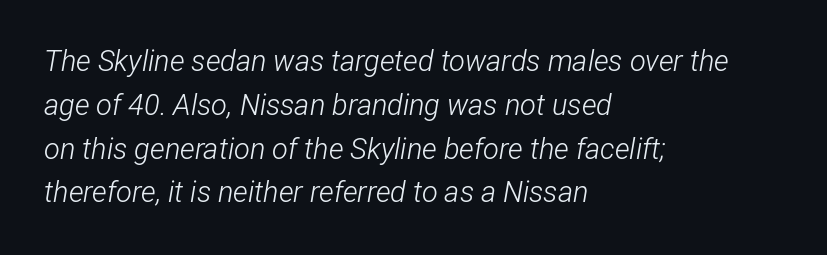
The image shows 29 px light, condensed type, italic (leaning right); set left-aligned, normal line spacing (1.51x), normal letter spacing, not underlined; low stroke contrast and a medium x-height.
